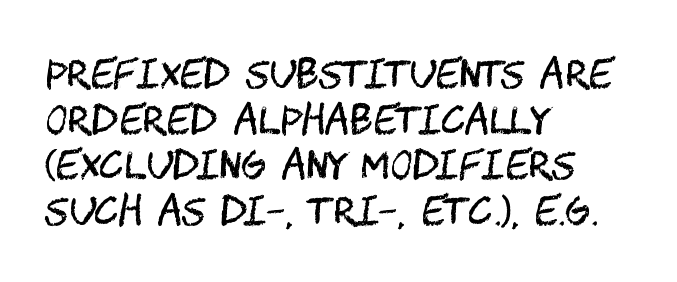
The image shows 38 px regular-weight, condensed sans-serif type, upright; set left-aligned, line spacing 1.2x, normal letter spacing, not underlined; medium stroke contrast and a large x-height.
